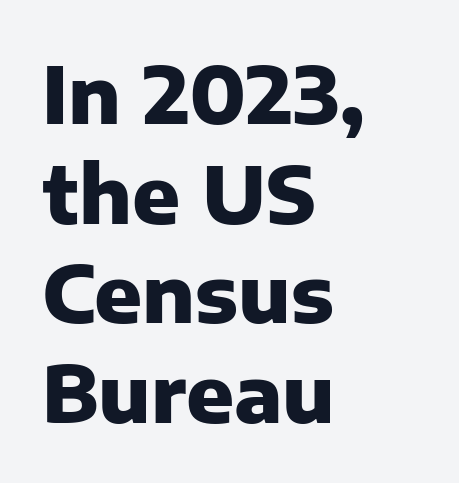
Beneath every word, the page is bare. This rendering uses left alignment, leaving the right contour irregular. Words appear dense and cohesive because spacing is normal. Rendered with straight, roman letterforms.
